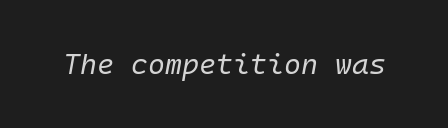
The weight tops out at a normal text grade. The foot of each line stays bare and open. Do the characters align in a grid? Yes, the font is monospaced. The rendering keeps characters at their native spacing.
